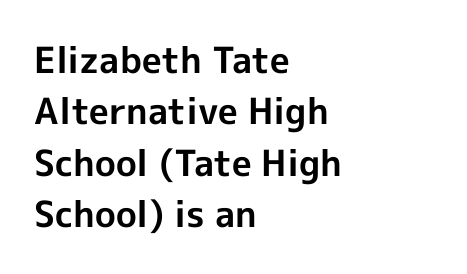
The rendering uses a moderate line-height, typical for paragraphs. Ordinary non-slanted type is in use. These lines are rendered in a variable-pitch font. This rendering uses left alignment, leaving the right contour irregular. Short note: letters normally spaced.
